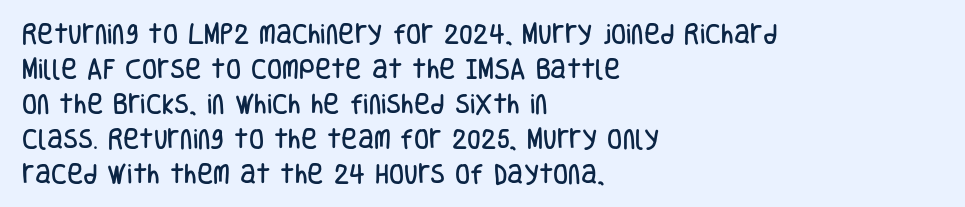
The vertical gap from one line to the next is medium. In terms of posture, this sample is upright. The ragged edge is on the right, which tells us the setting is flush left. Look at the tracking — it's just the regular setting, nothing added. Only glyphs here, with clear space below each row.
